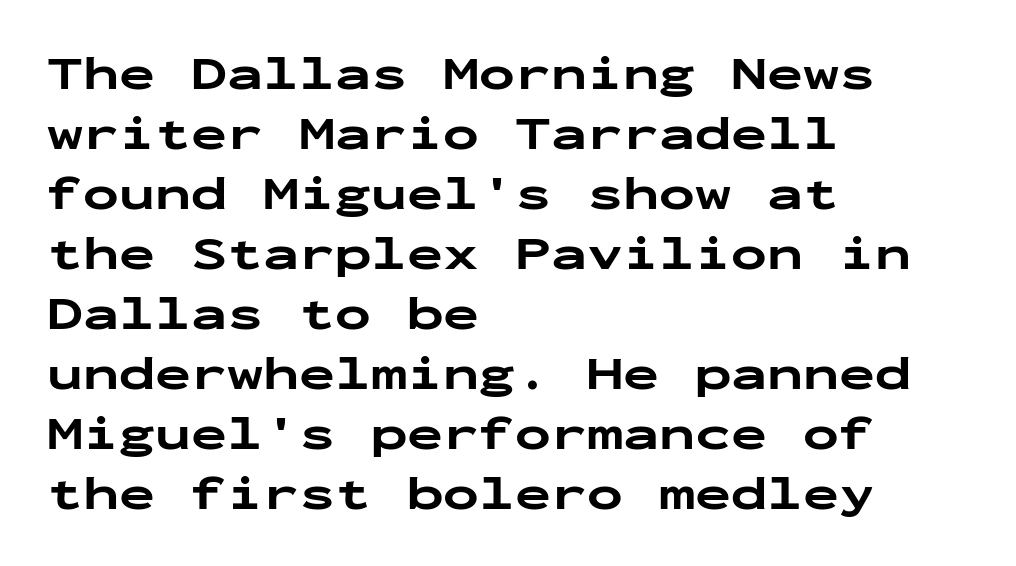
There is no visible air inserted between adjacent glyphs. To sum up the face: it is a sans, with no serifs. Each letter, wide or thin by design, is forced into the same width here. The font is running at its bold setting. The text block is weighted toward the left margin, trailing off unevenly rightward. Vertical spacing — default.
